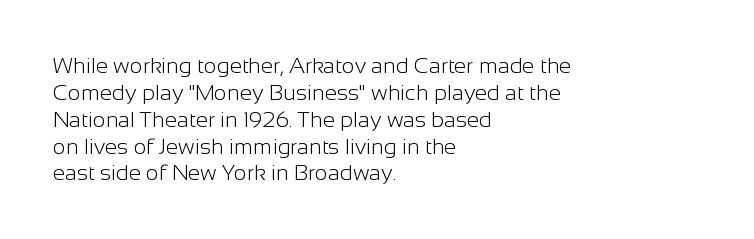
Honestly, the letter spacing is just normal — you wouldn't notice it. A student would call this left alignment; a typographer would say flush left, rag right. The font sits on the lighter half of the weight spectrum, regular included. Just letters on the line, the space beneath them empty.
